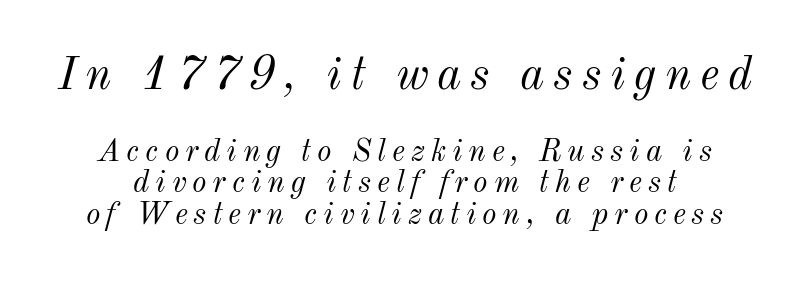
Q: Is the text bold? A: No.
Q: Is the text italic (slanted)? A: Yes, it leans right by about 12 degrees.
Q: Is the text underlined? A: No.
Q: Is the spacing between lines tight, normal or loose? A: Tight.
Q: Which block of text is set in a larger size, the first (top) or the second (bottom)? A: The first (top) one.
Q: Width (condensed, normal, or wide)? A: Normal.
Q: Stroke contrast? A: Medium.
Q: x-height? A: Small.
Q: Monospaced? A: No.
